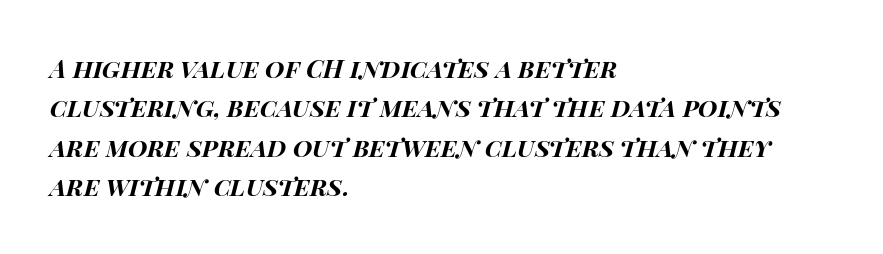
Yep, that's italic — everything's leaning. A classic flush-left, rag-right setting is used for this passage. The rendering uses a bold face; every stroke is thick and dark. Regular leading. Look at the tracking — it's just the regular setting, nothing added.
